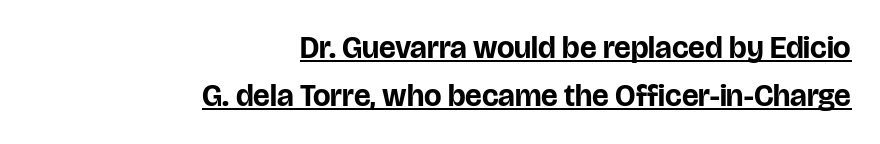
{"serif": "no", "italic": "no", "bold": "yes", "weight": "bold", "width": "normal", "stroke_contrast": "low", "x_height": "large", "monospaced": "no", "underline": "yes", "align": "right", "line_spacing": "normal", "line_spacing_ratio": 1.54, "letter_spacing": "normal", "letter_spacing_em": 0.0, "glyph_px": 31}
